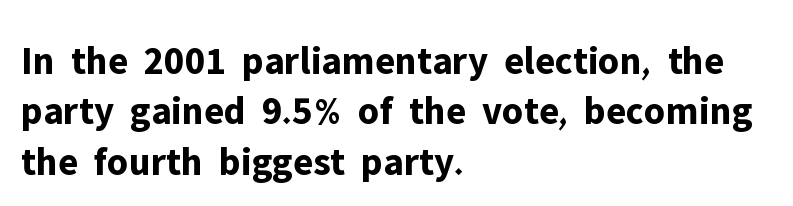
{"serif": "no", "italic": "no", "bold": "yes", "weight": "bold", "width": "normal", "stroke_contrast": "low", "x_height": "medium", "monospaced": "no", "underline": "no", "align": "left", "line_spacing": "normal", "line_spacing_ratio": 1.26, "letter_spacing": "normal", "letter_spacing_em": 0.0, "glyph_px": 40}
